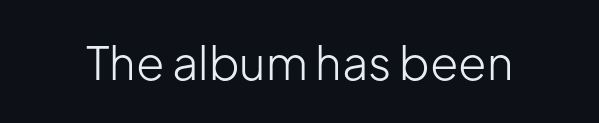
The image shows 46 px light sans-serif type, upright; set normal letter spacing, not underlined; low stroke contrast and a medium x-height.
